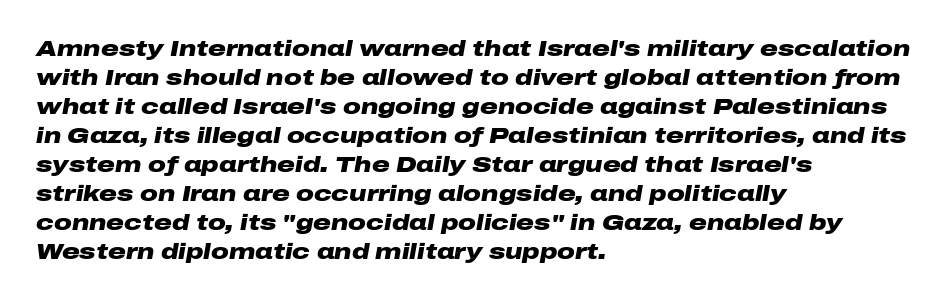
{"italic": "yes", "lean": "right", "slant_degrees": 10, "bold": "yes", "underline": "no", "align": "left", "line_spacing": "normal", "line_spacing_ratio": 1.32, "letter_spacing": "normal", "letter_spacing_em": 0.0, "glyph_px": 22}
